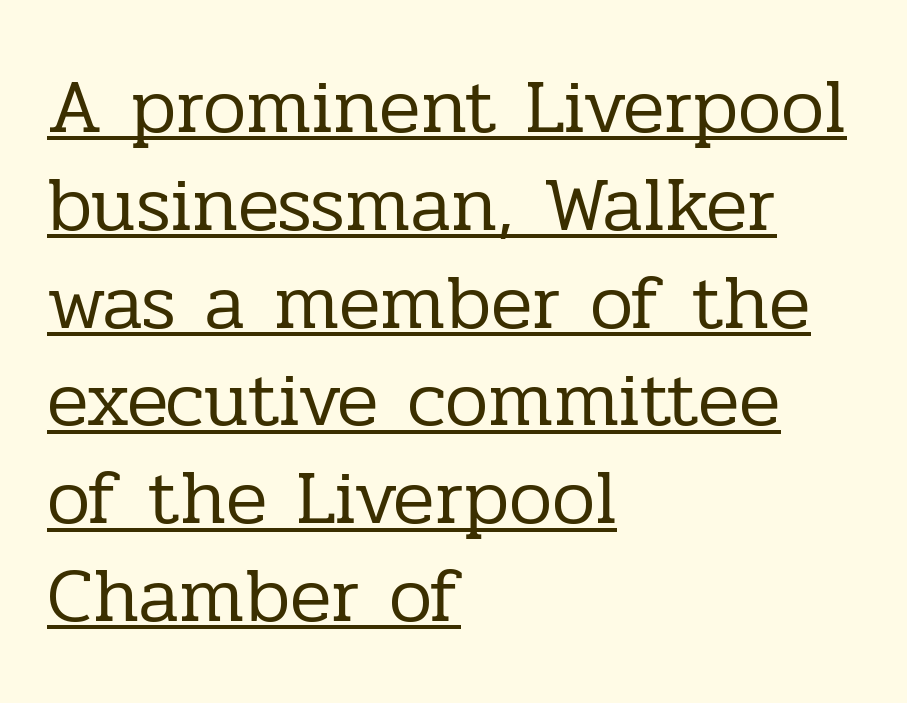
{"serif": "yes", "italic": "no", "bold": "no", "weight": "regular", "width": "normal", "stroke_contrast": "low", "x_height": "medium", "monospaced": "no", "underline": "yes", "align": "left", "line_spacing": "normal", "line_spacing_ratio": 1.27, "letter_spacing": "normal", "letter_spacing_em": 0.0, "glyph_px": 77}
